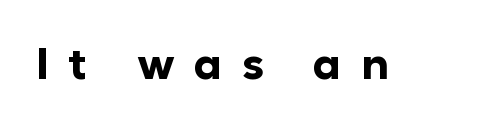
A typesetter would call this heavily tracked-out type. The words here are not underlined. Typesetter's note: full bold, strokes at maximum text heaviness. The text was rendered using a sans face with plain stroke endings.
